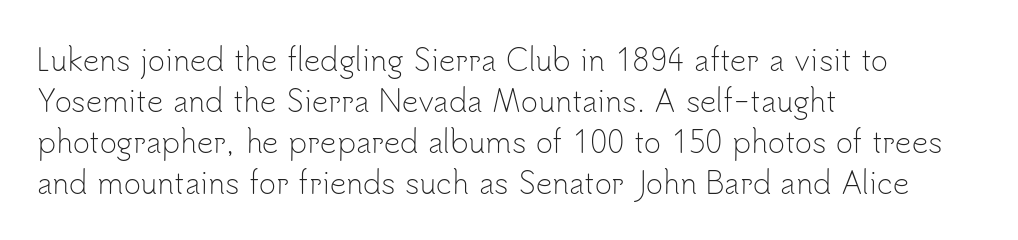
{"serif": "no", "italic": "no", "bold": "no", "weight": "light", "width": "normal", "stroke_contrast": "low", "x_height": "small", "monospaced": "no", "underline": "no", "align": "left", "line_spacing": "normal", "line_spacing_ratio": 1.41, "letter_spacing": "normal", "letter_spacing_em": 0.0, "glyph_px": 29}
